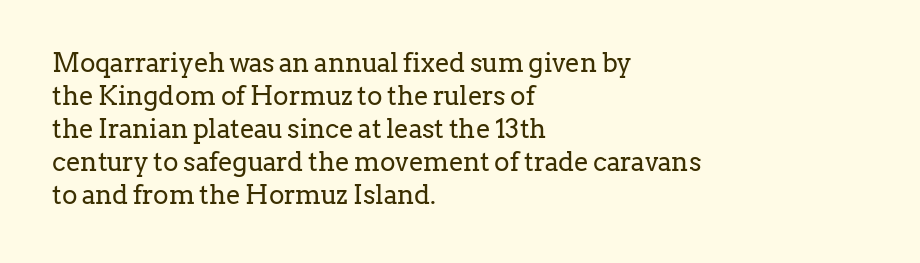
{"italic": "no", "bold": "no", "underline": "no", "align": "left", "line_spacing": "normal", "line_spacing_ratio": 1.27, "letter_spacing": "normal", "letter_spacing_em": 0.0, "glyph_px": 26}
